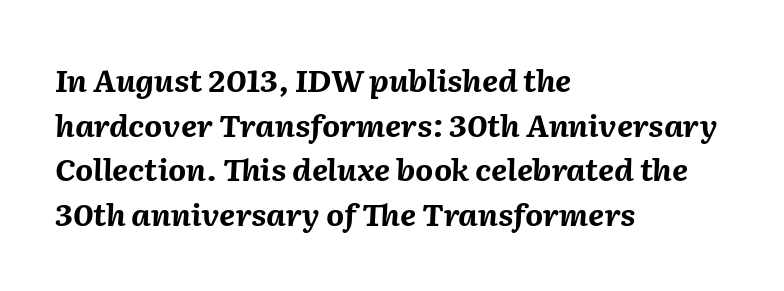
The image shows 31 px bold type, italic (leaning right); set left-aligned, normal line spacing (1.44x), normal letter spacing, not underlined; medium stroke contrast and a medium x-height.
